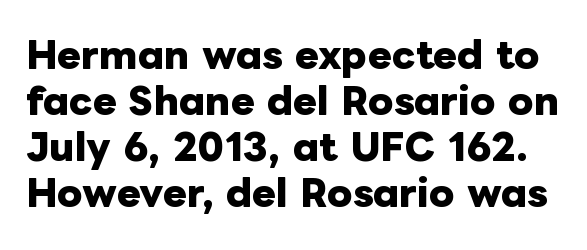
{"italic": "no", "bold": "yes", "weight": "heavy", "width": "normal", "stroke_contrast": "low", "x_height": "medium", "monospaced": "no", "underline": "no", "line_spacing": "normal", "line_spacing_ratio": 1.28, "letter_spacing": "normal", "letter_spacing_em": 0.0, "glyph_px": 36}
